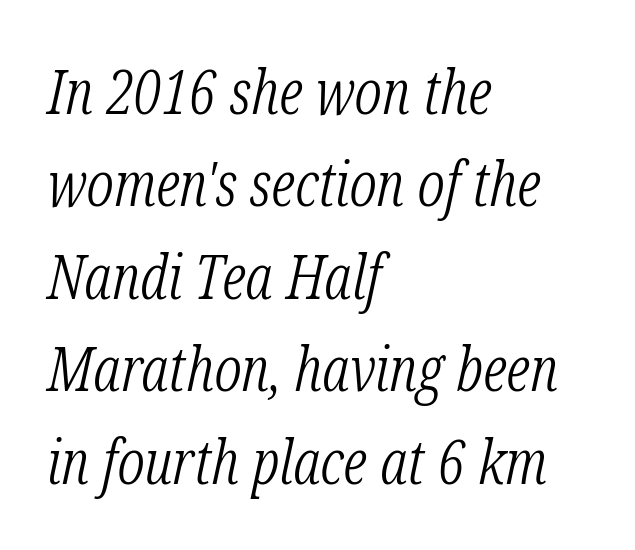
Q: Is the text bold? A: No.
Q: Is the text italic (slanted)? A: Yes, it leans right by about 12 degrees.
Q: Is the typeface a serif or a sans-serif typeface? A: Serif.
Q: Is the text underlined? A: No.
Q: How is the paragraph aligned? A: Left-aligned.
Q: Is the spacing between letters normal or unusually wide? A: Normal.
Q: Is the spacing between lines tight, normal or loose? A: Normal.
Q: Width (condensed, normal, or wide)? A: Condensed.
Q: Stroke contrast? A: Low.
Q: x-height? A: Medium.
Q: Monospaced? A: No.
